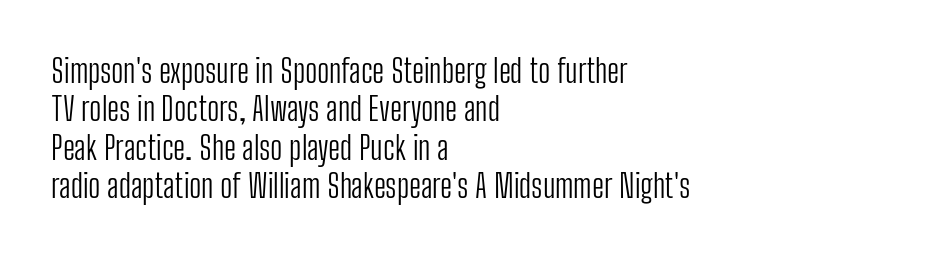
Q: Is the text bold? A: No.
Q: Is the text italic (slanted)? A: No, it is upright.
Q: Is the typeface a serif or a sans-serif typeface? A: Sans-serif.
Q: Is the text underlined? A: No.
Q: How is the paragraph aligned? A: Left-aligned.
Q: Is the spacing between letters normal or unusually wide? A: Normal.
Q: Width (condensed, normal, or wide)? A: Condensed.
Q: Stroke contrast? A: Low.
Q: x-height? A: Medium.
Q: Monospaced? A: No.
